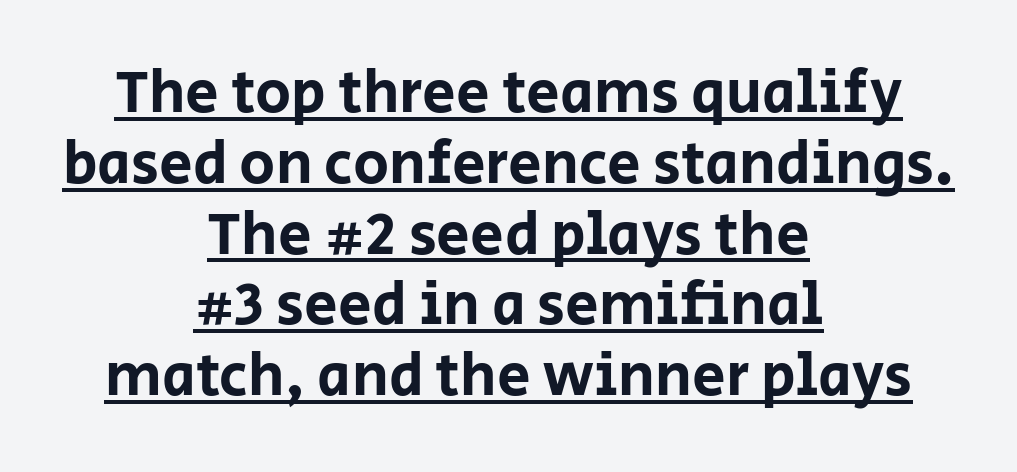
{"serif": "no", "italic": "no", "width": "normal", "stroke_contrast": "low", "x_height": "large", "monospaced": "no", "underline": "yes", "align": "center", "line_spacing_ratio": 1.18, "letter_spacing": "normal", "letter_spacing_em": 0.0, "glyph_px": 60}
